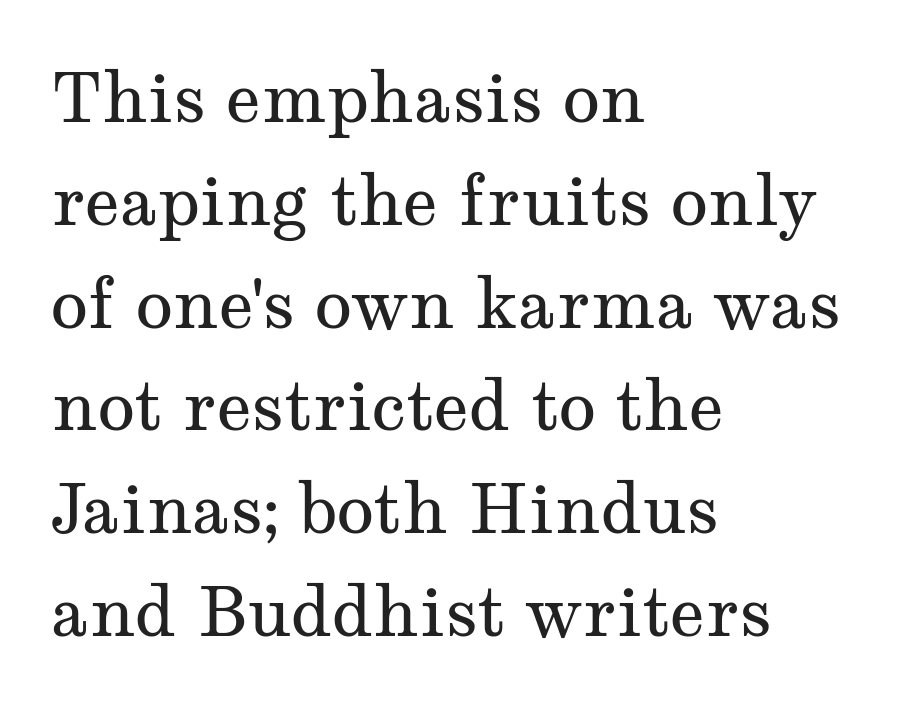
Q: Is the text bold? A: No.
Q: Is the text italic (slanted)? A: No, it is upright.
Q: Is the typeface a serif or a sans-serif typeface? A: Serif.
Q: Is the text underlined? A: No.
Q: How is the paragraph aligned? A: Left-aligned.
Q: Is the spacing between letters normal or unusually wide? A: Normal.
Q: Is the spacing between lines tight, normal or loose? A: Normal.
Q: Width (condensed, normal, or wide)? A: Wide.
Q: Stroke contrast? A: Medium.
Q: x-height? A: Medium.
Q: Monospaced? A: No.
